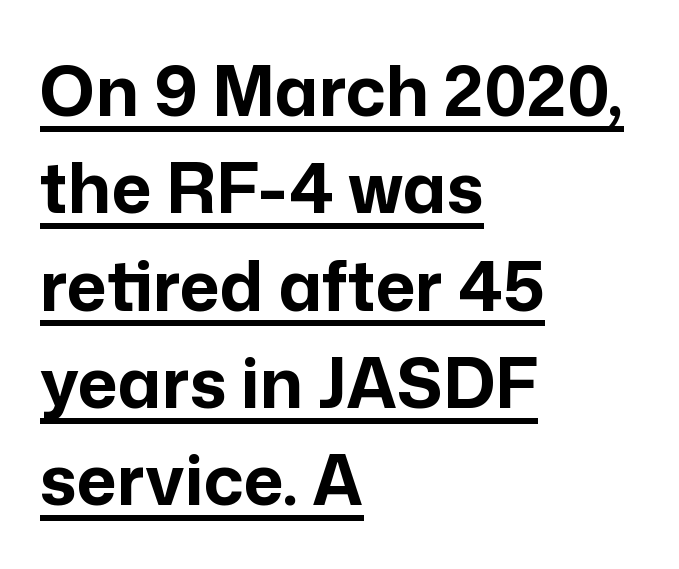
{"serif": "no", "italic": "no", "bold": "yes", "weight": "bold", "width": "normal", "stroke_contrast": "low", "x_height": "medium", "monospaced": "no", "underline": "yes", "align": "left", "line_spacing": "normal", "line_spacing_ratio": 1.41, "letter_spacing": "normal", "letter_spacing_em": 0.0, "glyph_px": 69}
